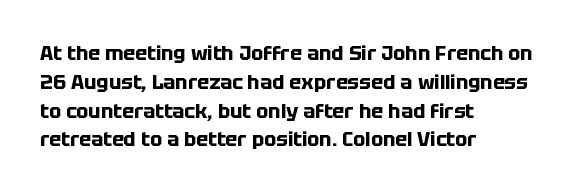
The image shows 20 px bold type, upright; set left-aligned, normal line spacing (1.44x), normal letter spacing, not underlined.
